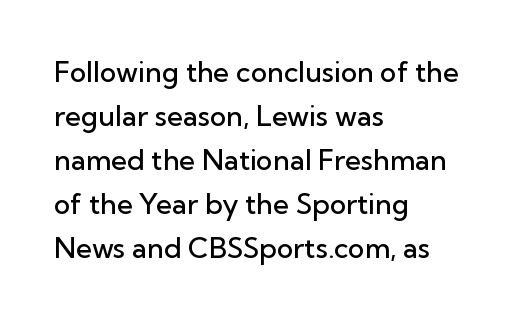
{"serif": "no", "italic": "no", "bold": "semi", "weight": "semibold", "width": "normal", "stroke_contrast": "low", "x_height": "medium", "monospaced": "no", "underline": "no", "align": "left", "line_spacing": "normal", "line_spacing_ratio": 1.57, "letter_spacing": "normal", "letter_spacing_em": 0.0, "glyph_px": 28}
